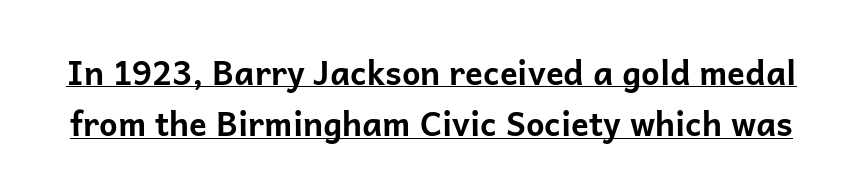
Q: Is the text bold? A: Yes.
Q: Is the text italic (slanted)? A: No, it is upright.
Q: Is the typeface a serif or a sans-serif typeface? A: Sans-serif.
Q: Is the text underlined? A: Yes.
Q: Is the spacing between letters normal or unusually wide? A: Normal.
Q: Is the spacing between lines tight, normal or loose? A: Normal.
Q: Width (condensed, normal, or wide)? A: Normal.
Q: Stroke contrast? A: Low.
Q: x-height? A: Medium.
Q: Monospaced? A: No.
